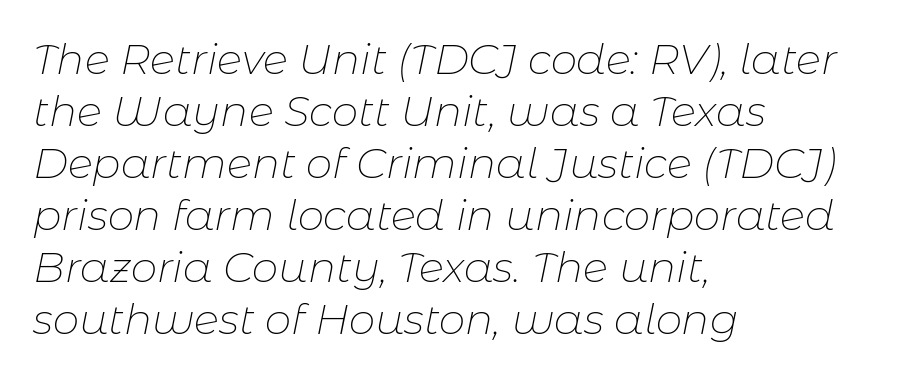
{"italic": "yes", "lean": "right", "slant_degrees": 11, "bold": "no", "weight": "thin", "width": "normal", "stroke_contrast": "low", "x_height": "medium", "monospaced": "no", "underline": "no", "align": "left", "line_spacing_ratio": 1.24, "letter_spacing": "normal", "letter_spacing_em": 0.0, "glyph_px": 42}
